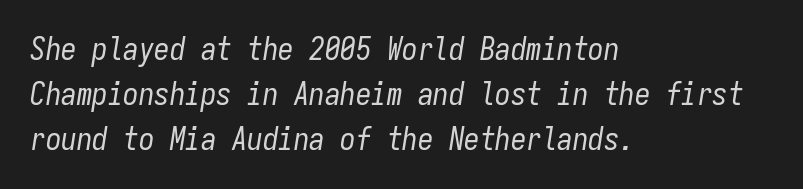
The image shows 31 px regular-weight, condensed type, italic (leaning right), monospaced; set left-aligned, normal line spacing (1.45x), normal letter spacing, not underlined; low stroke contrast and a medium x-height.
